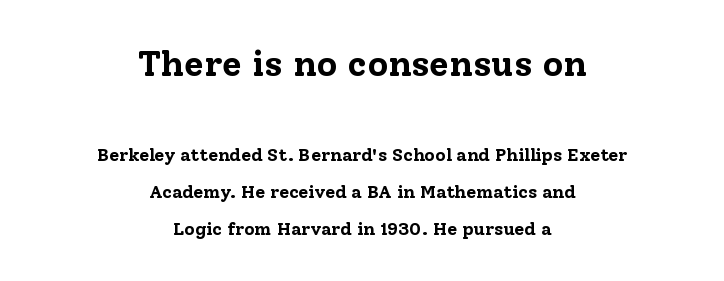
{"serif": "yes", "italic": "no", "bold": "yes", "weight": "bold", "width": "normal", "stroke_contrast": "low", "x_height": "medium", "monospaced": "no", "underline": "no", "align": "center", "line_spacing": "loose", "line_spacing_ratio": 2.04, "letter_spacing": "normal", "letter_spacing_em": 0.0, "larger_block": "first", "size_ratio": 2.0, "glyph_px": 36}
